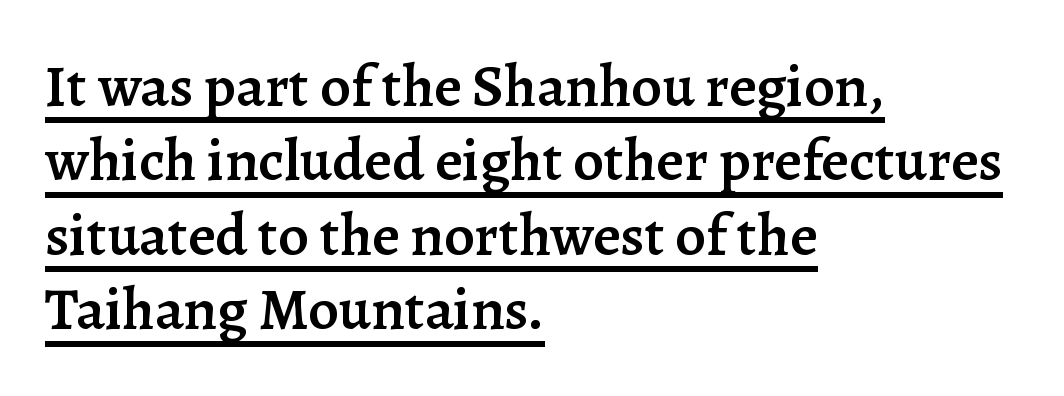
The image shows 60 px semibold serif type, upright; set left-aligned, line spacing 1.24x, normal letter spacing, underlined; low stroke contrast and a medium x-height.
